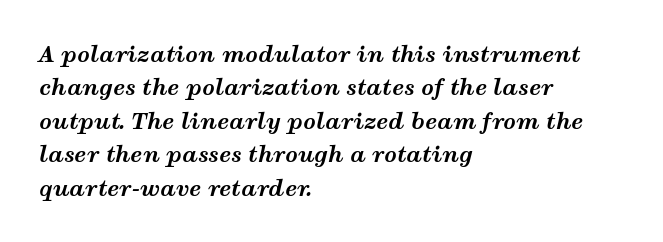
Q: Is the text bold? A: Yes.
Q: Is the text italic (slanted)? A: Yes, it leans right by about 12 degrees.
Q: Is the text underlined? A: No.
Q: How is the paragraph aligned? A: Left-aligned.
Q: Is the spacing between letters normal or unusually wide? A: Normal.
Q: Is the spacing between lines tight, normal or loose? A: Normal.
